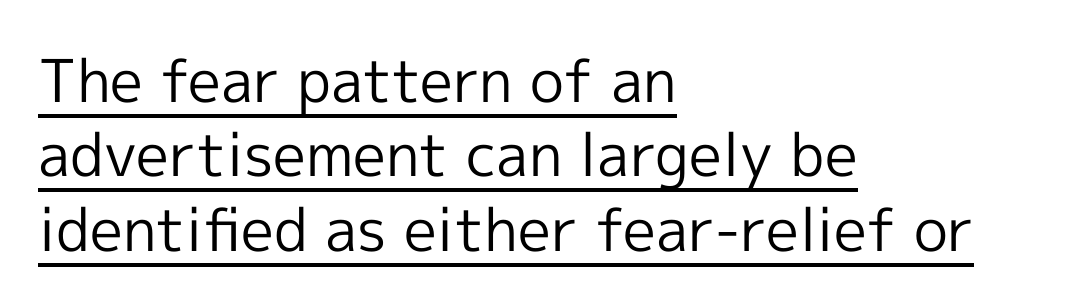
The image shows 59 px regular-weight sans-serif type, upright; set left-aligned, normal line spacing (1.26x), normal letter spacing, underlined; a medium x-height.
